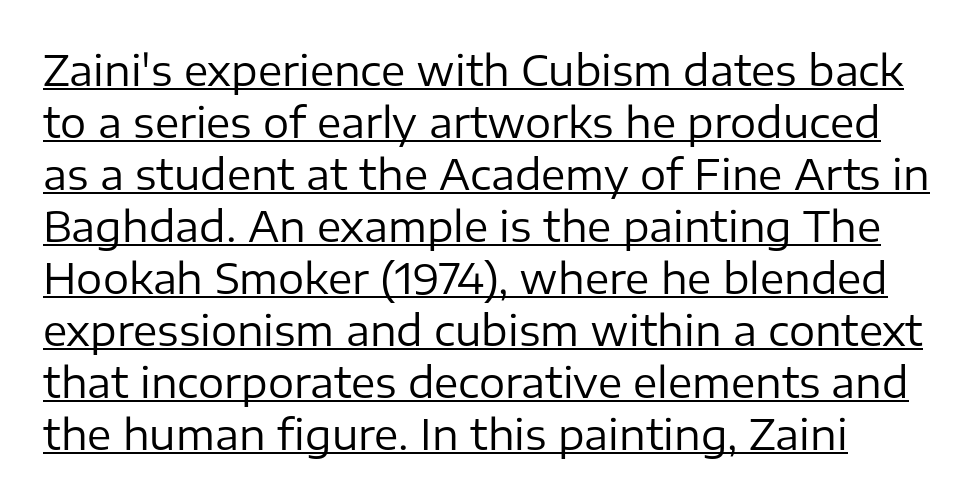
{"serif": "no", "italic": "no", "bold": "no", "weight": "regular", "width": "normal", "stroke_contrast": "low", "x_height": "medium", "monospaced": "no", "underline": "yes", "line_spacing": "normal", "line_spacing_ratio": 1.27, "letter_spacing": "normal", "letter_spacing_em": 0.0, "glyph_px": 41}
